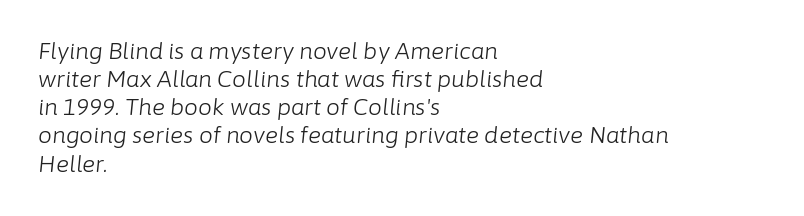
The image shows 22 px text type, italic (leaning right); set left-aligned, normal line spacing (1.28x), normal letter spacing, not underlined.
